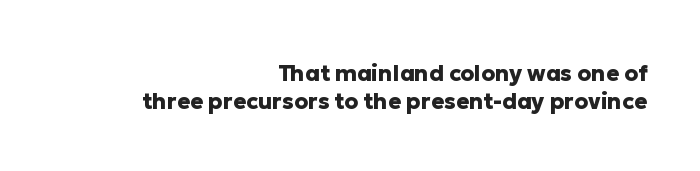
Q: Is the text bold? A: Yes.
Q: Is the text italic (slanted)? A: No, it is upright.
Q: Is the text underlined? A: No.
Q: How is the paragraph aligned? A: Right-aligned.
Q: Is the spacing between letters normal or unusually wide? A: Normal.
Q: Is the spacing between lines tight, normal or loose? A: Normal.
